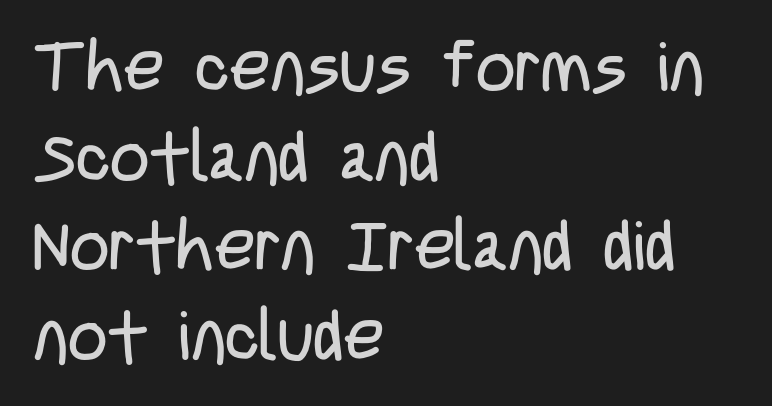
{"serif": "no", "italic": "no", "bold": "no", "weight": "regular", "width": "condensed", "stroke_contrast": "low", "x_height": "large", "monospaced": "no", "underline": "no", "align": "left", "line_spacing": "normal", "line_spacing_ratio": 1.3, "letter_spacing": "normal", "letter_spacing_em": 0.0, "glyph_px": 69}
